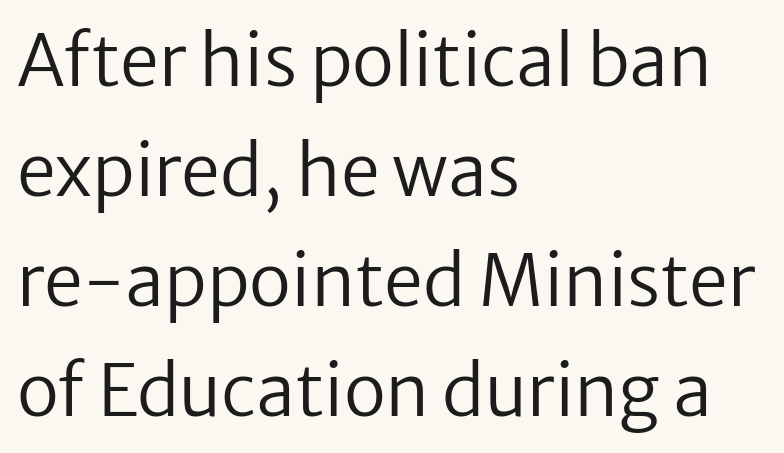
Q: Is the text bold? A: No.
Q: Is the text italic (slanted)? A: No, it is upright.
Q: Is the typeface a serif or a sans-serif typeface? A: Sans-serif.
Q: Is the text underlined? A: No.
Q: How is the paragraph aligned? A: Left-aligned.
Q: Is the spacing between letters normal or unusually wide? A: Normal.
Q: Is the spacing between lines tight, normal or loose? A: Normal.
Q: Width (condensed, normal, or wide)? A: Normal.
Q: Stroke contrast? A: Low.
Q: x-height? A: Medium.
Q: Monospaced? A: No.
